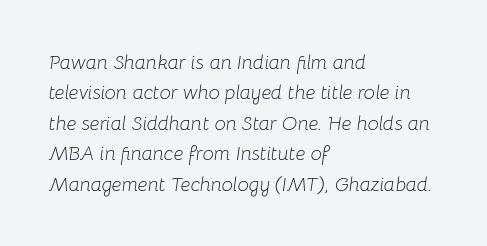
{"italic": "yes", "lean": "right", "slant_degrees": 8, "bold": "no", "underline": "no", "align": "left", "line_spacing": "normal", "line_spacing_ratio": 1.52, "letter_spacing": "normal", "letter_spacing_em": 0.0, "glyph_px": 20}
